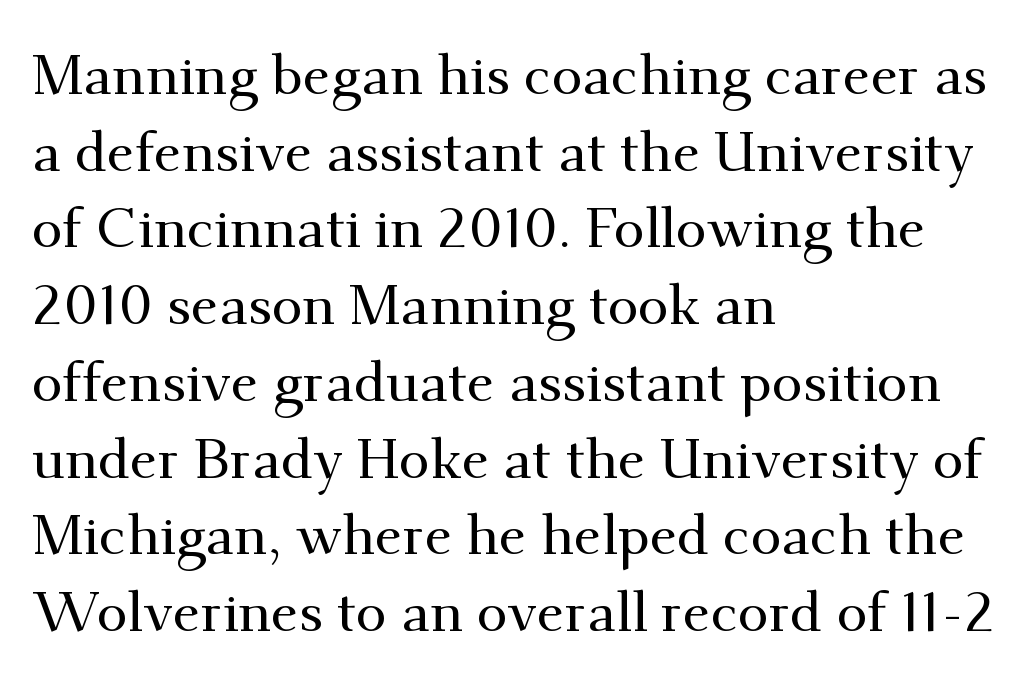
Reading down the column, the eye jumps a familiar distance to each next line. Casual observation: everything's shoved over to the left. Honestly, the letter spacing is just normal — you wouldn't notice it. These lines are rendered in a variable-pitch font. Ascenders rise straight up at ninety degrees. Unmarked baselines from the first word to the last.
